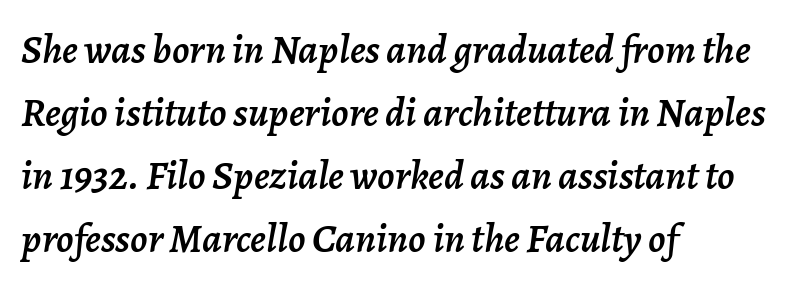
Is this a fixed-width face? No — the glyphs have proportional, varying widths. The gap between lines stays unmarked. How are the letters spaced? Ordinarily, with no added tracking. Compared with typical paragraphs, the rows here are spaced about the same. These lines are set flush left with a ragged right edge.
